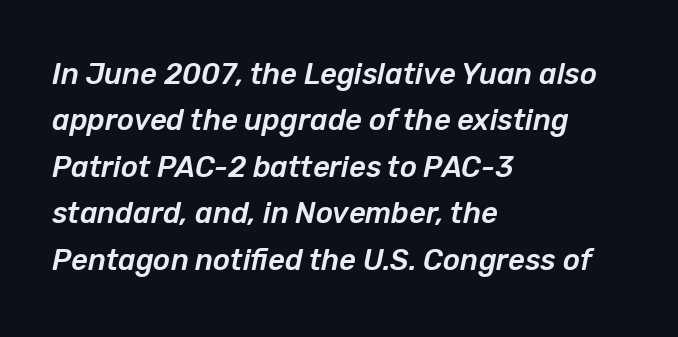
Q: Is the text italic (slanted)? A: Yes, it leans right by about 12 degrees.
Q: Is the text underlined? A: No.
Q: How is the paragraph aligned? A: Left-aligned.
Q: Is the spacing between letters normal or unusually wide? A: Normal.
Q: Is the spacing between lines tight, normal or loose? A: Normal.
Q: Width (condensed, normal, or wide)? A: Normal.
Q: Stroke contrast? A: Low.
Q: x-height? A: Medium.
Q: Monospaced? A: No.
